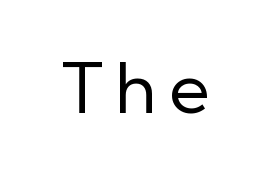
{"serif": "no", "italic": "no", "bold": "no", "weight": "regular", "width": "normal", "stroke_contrast": "low", "x_height": "medium", "monospaced": "no", "underline": "no", "glyph_px": 70}
